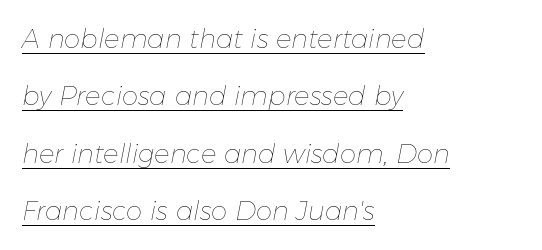
{"italic": "yes", "lean": "right", "slant_degrees": 11, "bold": "no", "underline": "yes", "align": "left", "line_spacing": "loose", "line_spacing_ratio": 2.21, "letter_spacing": "normal", "letter_spacing_em": 0.0, "glyph_px": 26}
